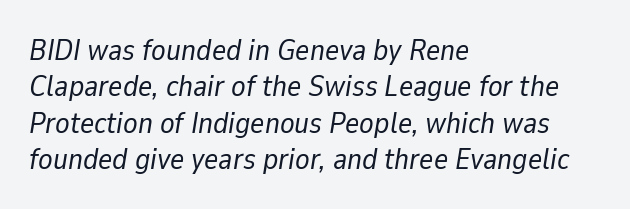
The passage shown is typed in a proportional face where columns would drift. Nobody drew a line under any word here. This is oblique type, the kind used for emphasis or titles. Stems here are at most as thick as an everyday book face.
